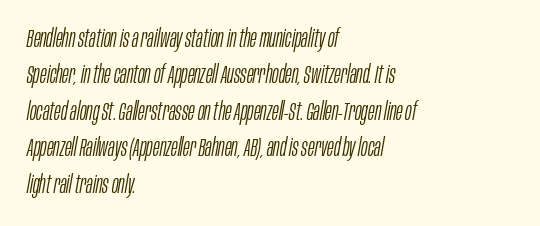
{"italic": "yes", "lean": "right", "slant_degrees": 10, "bold": "no", "underline": "no", "align": "left", "line_spacing": "normal", "line_spacing_ratio": 1.46, "letter_spacing": "normal", "letter_spacing_em": 0.0, "glyph_px": 25}
